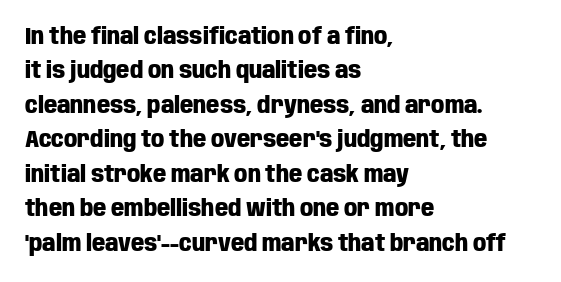
The image shows 23 px bold type, upright; set left-aligned, normal line spacing (1.5x), normal letter spacing, not underlined.
